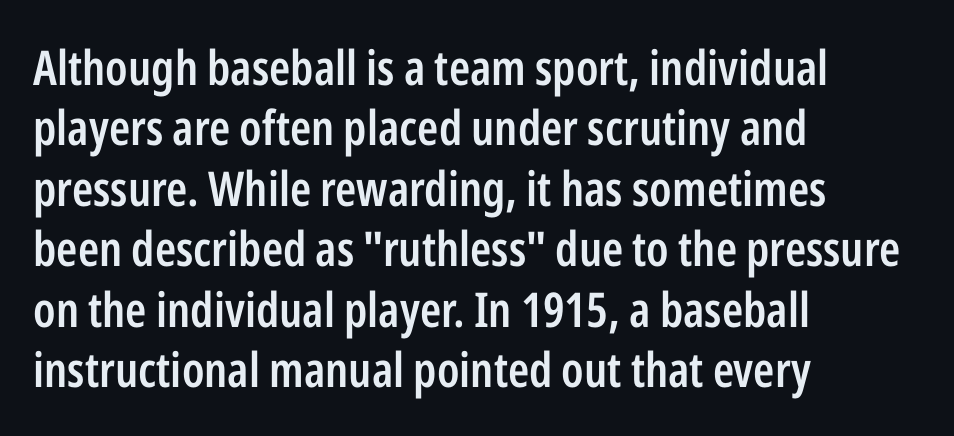
The passage is arranged the way most books set body copy — flush left. Students, note that the glyphs here touch the page at normal intervals. Baseline-to-baseline distance is the conventional proportion of letter height. Nope, not italic — everything's standing straight.
